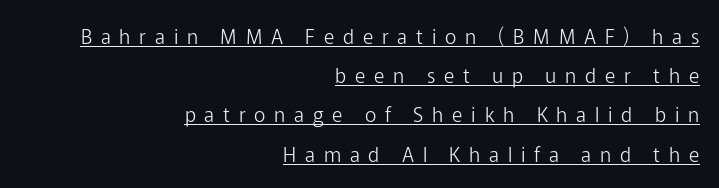
{"italic": "no", "bold": "no", "underline": "yes", "align": "right", "line_spacing": "loose", "line_spacing_ratio": 1.96, "letter_spacing": "wide", "letter_spacing_em": 0.44, "glyph_px": 20}
